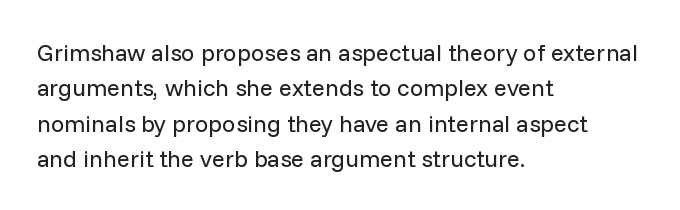
Tracking value appears to be zero — textbook default spacing. Posture: straight, roman, zero tilt. Leftover space on each line is placed entirely after the last word. This is not heavy type; no bold has been used.
